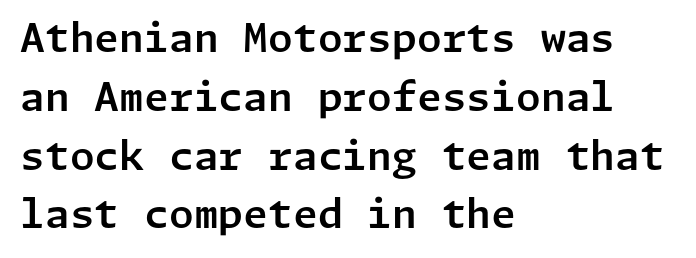
The lettering holds an erect, upright posture throughout. Rule under the text: the space is simply empty. Notice how the passage keeps a crisp vertical edge on the left only. What kind of face is this? One without serifs — a sans. The passage shown has conventional tracking throughout.
